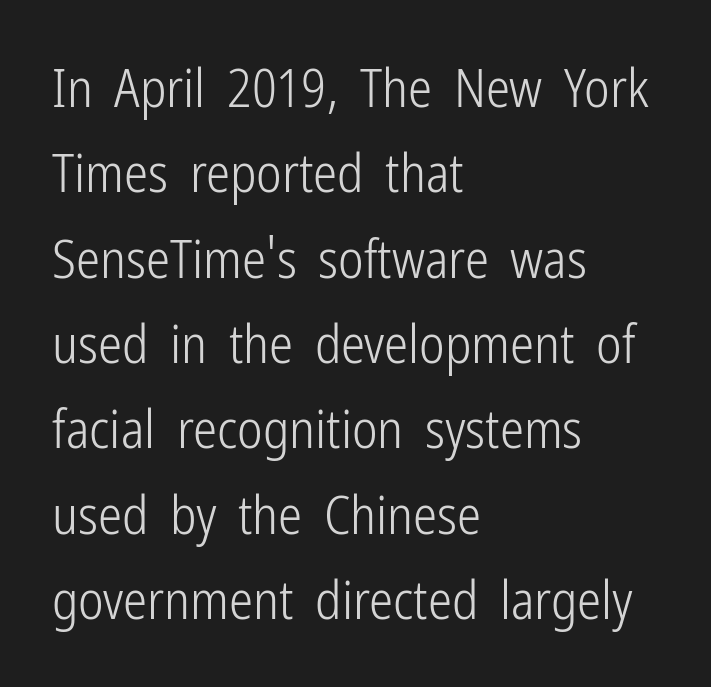
Q: Is the text bold? A: No.
Q: Is the text italic (slanted)? A: No, it is upright.
Q: Is the typeface a serif or a sans-serif typeface? A: Sans-serif.
Q: Is the text underlined? A: No.
Q: How is the paragraph aligned? A: Left-aligned.
Q: Is the spacing between letters normal or unusually wide? A: Normal.
Q: Is the spacing between lines tight, normal or loose? A: Normal.
Q: Width (condensed, normal, or wide)? A: Condensed.
Q: Stroke contrast? A: Low.
Q: x-height? A: Medium.
Q: Monospaced? A: No.
